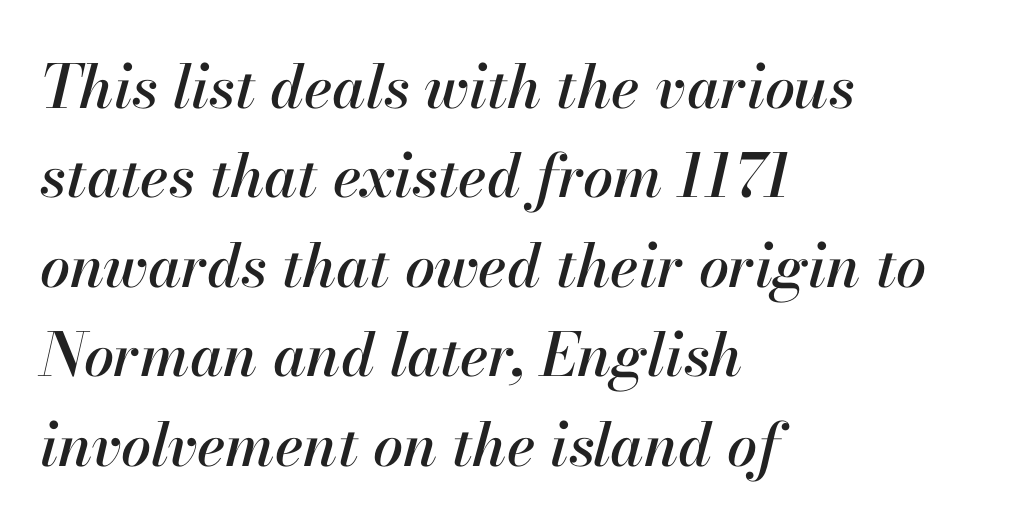
Q: Is the text italic (slanted)? A: Yes, it leans right by about 13 degrees.
Q: Is the text underlined? A: No.
Q: How is the paragraph aligned? A: Left-aligned.
Q: Is the spacing between letters normal or unusually wide? A: Normal.
Q: Is the spacing between lines tight, normal or loose? A: Normal.
Q: Width (condensed, normal, or wide)? A: Normal.
Q: Stroke contrast? A: High.
Q: x-height? A: Small.
Q: Monospaced? A: No.
